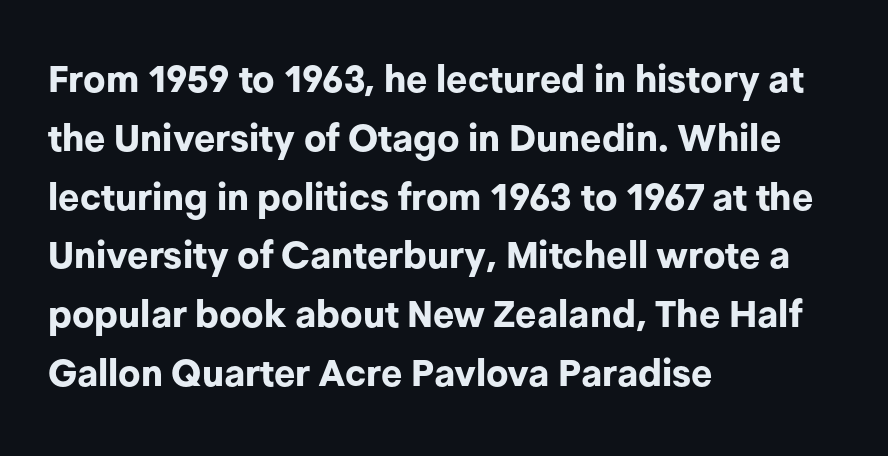
{"serif": "no", "italic": "no", "bold": "yes", "weight": "bold", "width": "normal", "stroke_contrast": "low", "x_height": "medium", "monospaced": "no", "underline": "no", "align": "left", "line_spacing": "normal", "line_spacing_ratio": 1.59, "letter_spacing": "normal", "letter_spacing_em": 0.0, "glyph_px": 37}
